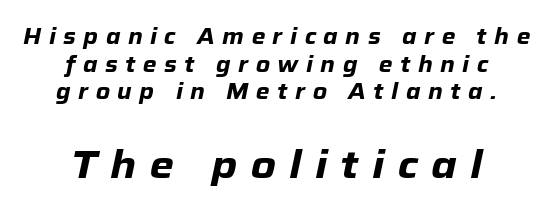
{"italic": "yes", "lean": "right", "slant_degrees": 12, "bold": "yes", "weight": "heavy", "width": "normal", "stroke_contrast": "low", "x_height": "medium", "monospaced": "no", "underline": "no", "align": "center", "line_spacing": "normal", "line_spacing_ratio": 1.26, "letter_spacing": "wide", "letter_spacing_em": 0.34, "larger_block": "second", "size_ratio": 1.77, "glyph_px": 39}
